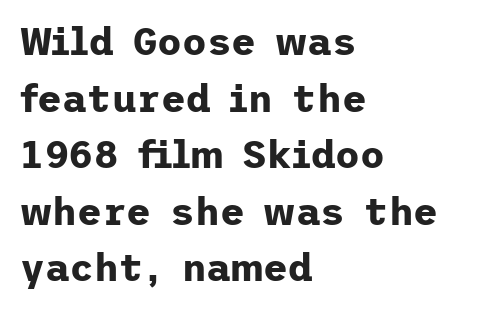
The image shows 38 px bold sans-serif type, upright; set left-aligned, normal line spacing (1.49x), normal letter spacing, not underlined; low stroke contrast and a medium x-height.
